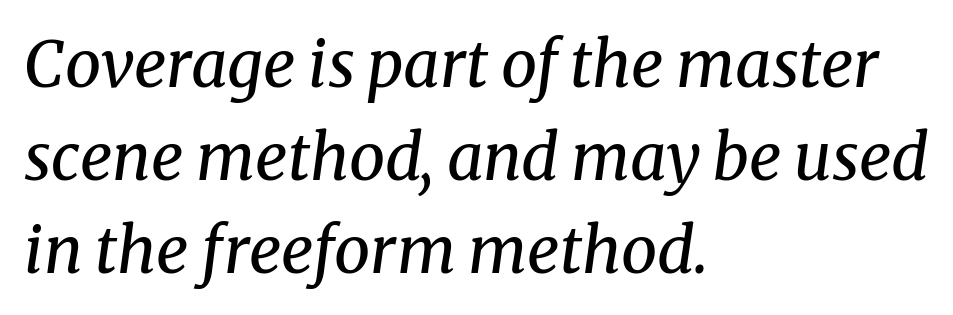
Is there much room between lines? A standard amount, neither cramped nor airy. The passage is arranged the way most books set body copy — flush left. Slant detected: the letters are inclined. Unlike a clean sans, this face finishes its strokes with serifs. Words appear dense and cohesive because spacing is normal. The rendering uses natural spacing where letterforms have individual widths.
